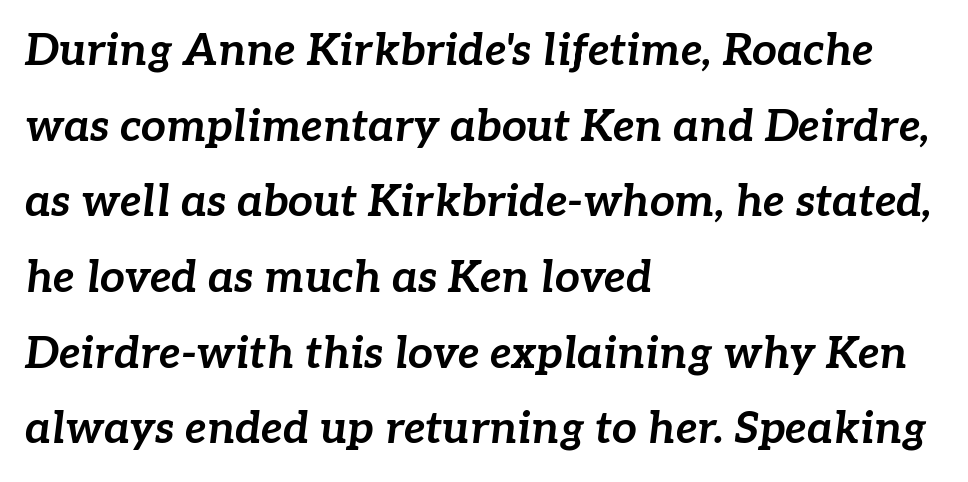
Q: Is the text bold? A: Yes.
Q: Is the text italic (slanted)? A: Yes, it leans right by about 7 degrees.
Q: Is the text underlined? A: No.
Q: How is the paragraph aligned? A: Left-aligned.
Q: Is the spacing between letters normal or unusually wide? A: Normal.
Q: Width (condensed, normal, or wide)? A: Normal.
Q: Stroke contrast? A: Low.
Q: x-height? A: Medium.
Q: Monospaced? A: No.
